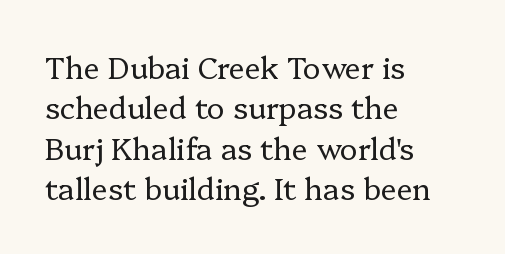
Think of a printed novel: that variable character pitch is what you see here. Glyph-to-glyph distance matches everyday printed text. The space directly below the letters is spotless. Characters remain perfectly vertical along every line. Nothing heavy about these letters — not bold at all.
